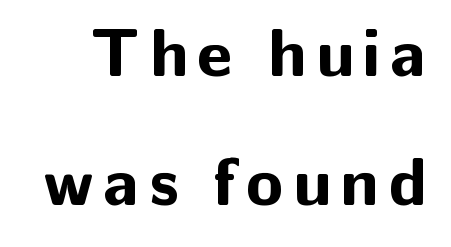
{"serif": "no", "italic": "no", "bold": "yes", "weight": "bold", "width": "normal", "stroke_contrast": "low", "x_height": "medium", "monospaced": "no", "underline": "no", "line_spacing_ratio": 1.89, "glyph_px": 68}
